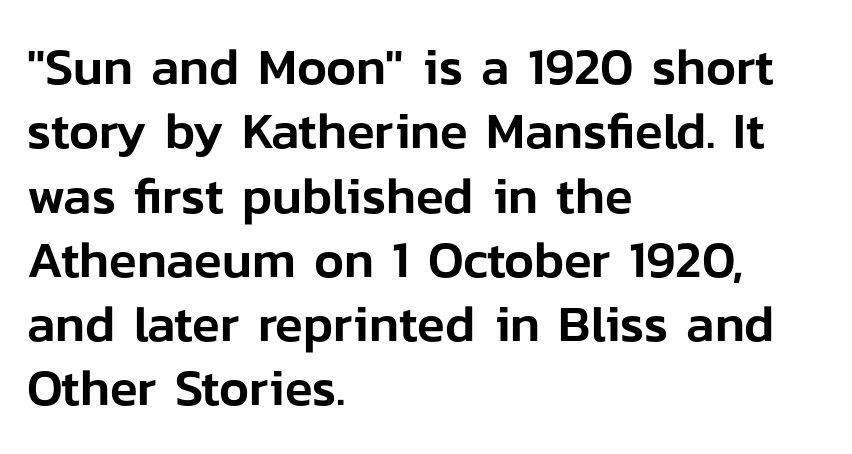
The image shows 51 px sans-serif type, upright; set left-aligned, normal line spacing (1.26x), normal letter spacing, not underlined; low stroke contrast and a medium x-height.
